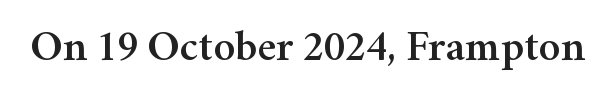
{"serif": "yes", "italic": "no", "width": "normal", "stroke_contrast": "medium", "x_height": "medium", "monospaced": "no", "underline": "no", "letter_spacing": "normal", "letter_spacing_em": 0.0, "glyph_px": 44}
